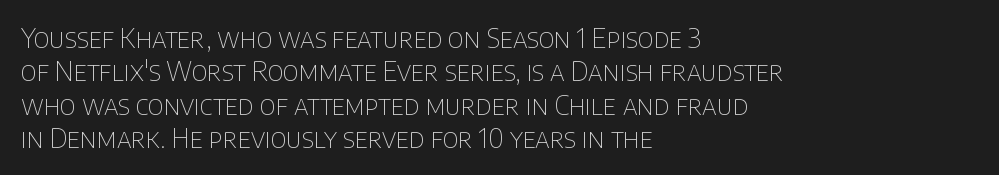
{"italic": "no", "bold": "no", "underline": "no", "align": "left", "line_spacing": "normal", "line_spacing_ratio": 1.28, "letter_spacing": "normal", "letter_spacing_em": 0.0, "glyph_px": 26}
